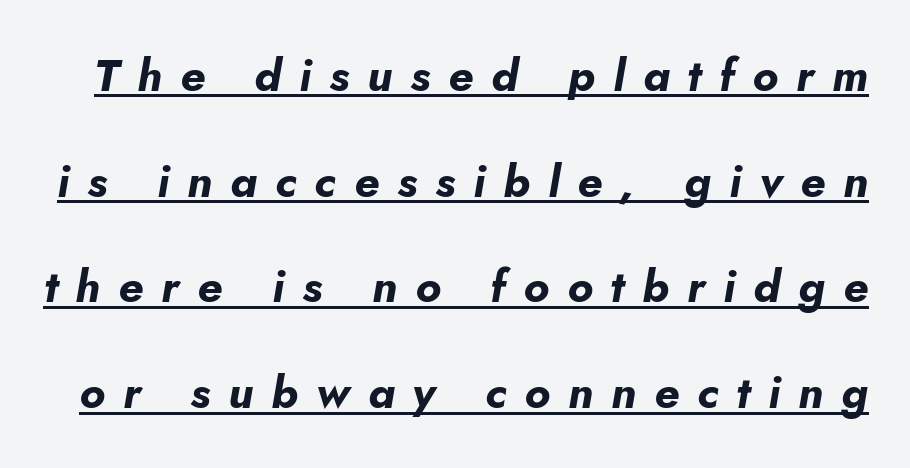
The image shows 45 px bold type, italic (leaning right); set loose line spacing (2.35x), unusually wide letter spacing (+0.4 em), underlined; low stroke contrast and a small x-height.
